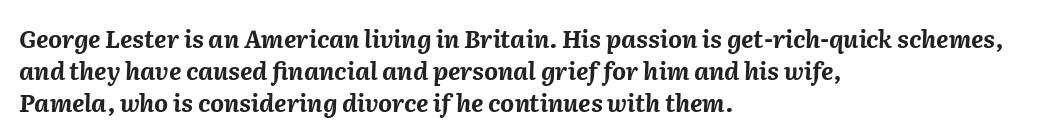
{"italic": "yes", "lean": "right", "slant_degrees": 2, "bold": "yes", "underline": "no", "align": "left", "line_spacing": "normal", "line_spacing_ratio": 1.34, "letter_spacing": "normal", "letter_spacing_em": 0.0, "glyph_px": 24}
